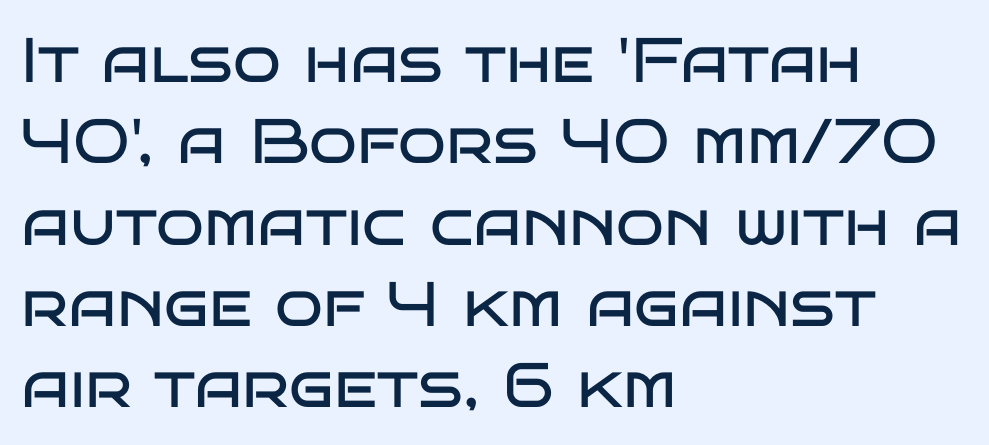
{"serif": "no", "italic": "no", "bold": "no", "weight": "regular", "width": "wide", "stroke_contrast": "low", "x_height": "large", "monospaced": "no", "underline": "no", "align": "left", "line_spacing": "normal", "line_spacing_ratio": 1.29, "letter_spacing": "normal", "letter_spacing_em": 0.0, "glyph_px": 63}
